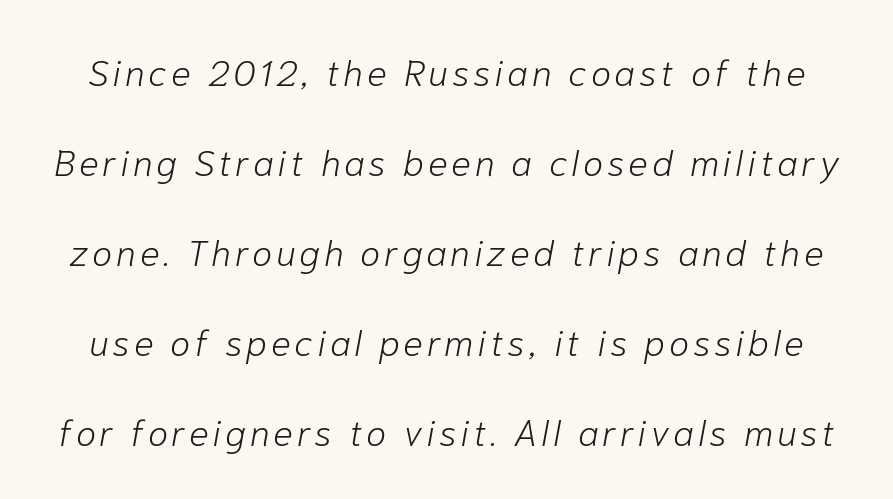
The image shows 37 px light type, italic (leaning right); set loose line spacing (2.43x), not underlined; low stroke contrast and a medium x-height.
